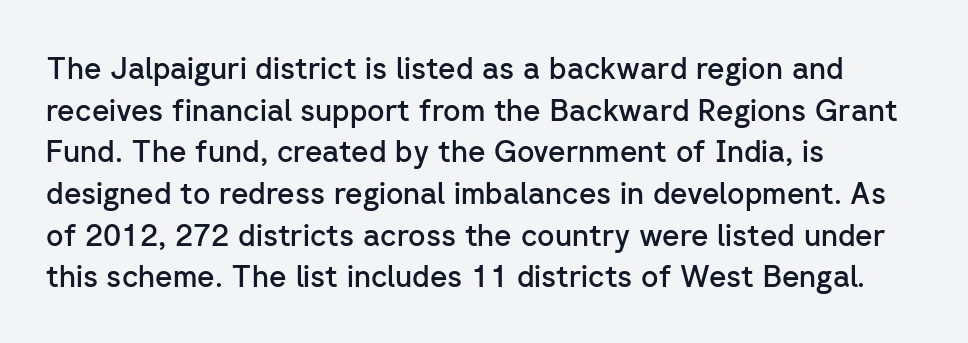
Q: Is the text bold? A: Semi-bold.
Q: Is the text italic (slanted)? A: No, it is upright.
Q: Is the typeface a serif or a sans-serif typeface? A: Sans-serif.
Q: Is the text underlined? A: No.
Q: How is the paragraph aligned? A: Left-aligned.
Q: Is the spacing between letters normal or unusually wide? A: Normal.
Q: Is the spacing between lines tight, normal or loose? A: Normal.
Q: Width (condensed, normal, or wide)? A: Normal.
Q: Stroke contrast? A: Low.
Q: x-height? A: Medium.
Q: Monospaced? A: No.
